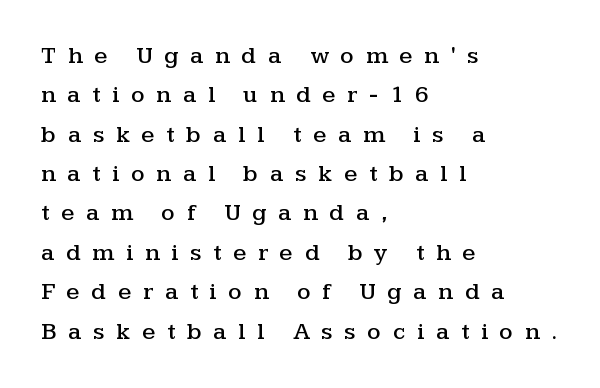
The image shows 24 px text type, upright; set left-aligned, normal line spacing (1.64x), unusually wide letter spacing (+0.49 em), not underlined.
